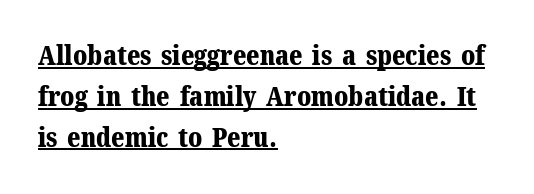
Summary of weight: heavy, a full bold. The face used here appears with an underline applied. Summary of vertical rhythm: regular, with standard interline spacing. If you drew a ruler down the left edge, every line would touch it. Caption: standard tracking, unaltered. Notice how the stems are strictly vertical — no italics here.
